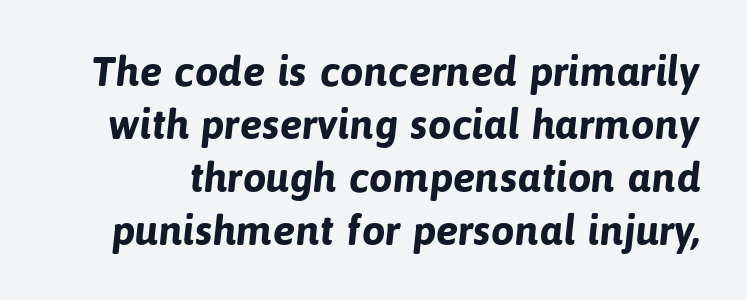
Q: Is the text bold? A: Yes.
Q: Is the typeface a serif or a sans-serif typeface? A: Sans-serif.
Q: Is the text underlined? A: No.
Q: Is the spacing between letters normal or unusually wide? A: Normal.
Q: Is the spacing between lines tight, normal or loose? A: Normal.
Q: Width (condensed, normal, or wide)? A: Normal.
Q: Stroke contrast? A: Low.
Q: x-height? A: Medium.
Q: Monospaced? A: No.
